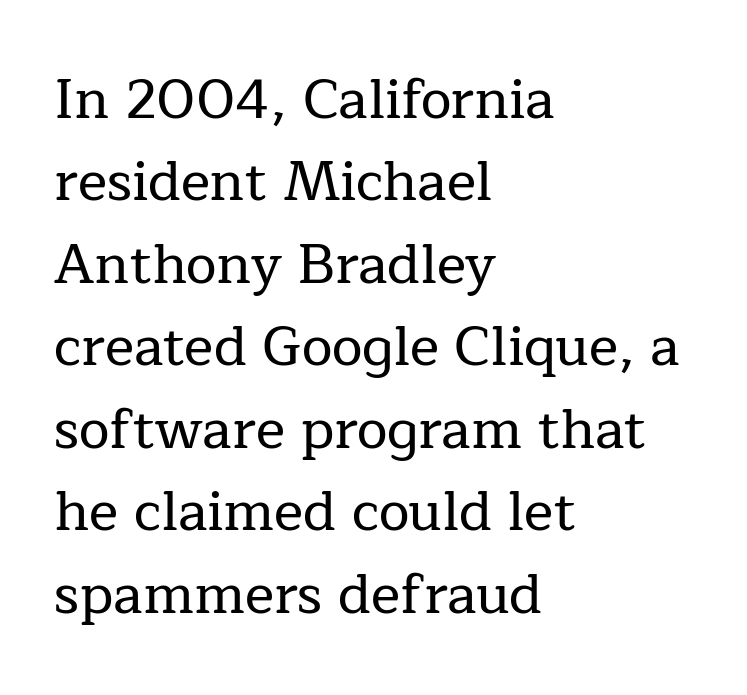
The image shows 55 px serif type, upright; set left-aligned, normal line spacing (1.5x), normal letter spacing, not underlined; low stroke contrast and a medium x-height.
